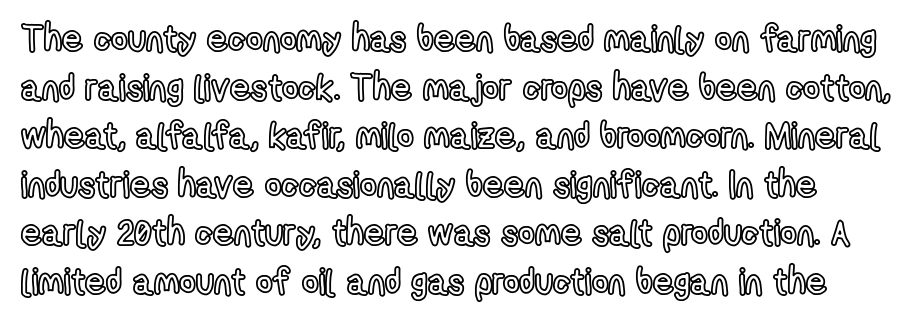
Q: Is the text italic (slanted)? A: No, it is upright.
Q: Is the text underlined? A: No.
Q: Is the spacing between letters normal or unusually wide? A: Normal.
Q: Is the spacing between lines tight, normal or loose? A: Normal.
Q: Width (condensed, normal, or wide)? A: Condensed.
Q: x-height? A: Medium.
Q: Monospaced? A: No.
